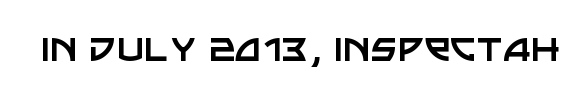
Q: Is the text bold? A: No.
Q: Is the text italic (slanted)? A: No, it is upright.
Q: Is the typeface a serif or a sans-serif typeface? A: Sans-serif.
Q: Is the text underlined? A: No.
Q: Is the spacing between letters normal or unusually wide? A: Normal.
Q: Width (condensed, normal, or wide)? A: Normal.
Q: Stroke contrast? A: Low.
Q: x-height? A: Large.
Q: Monospaced? A: No.
